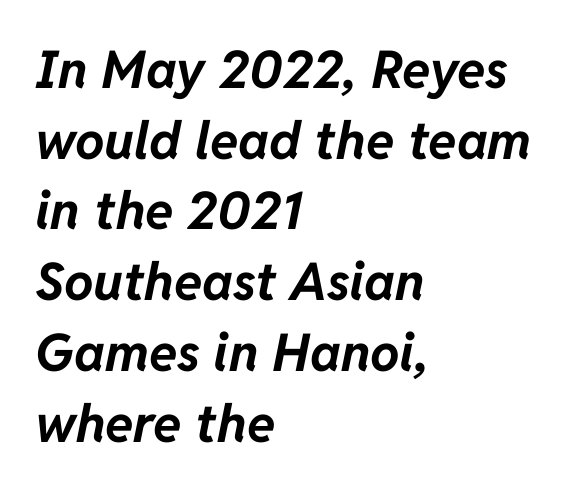
The image shows 52 px bold type, italic (leaning right); set left-aligned, normal line spacing (1.36x), normal letter spacing, not underlined; low stroke contrast and a medium x-height.
